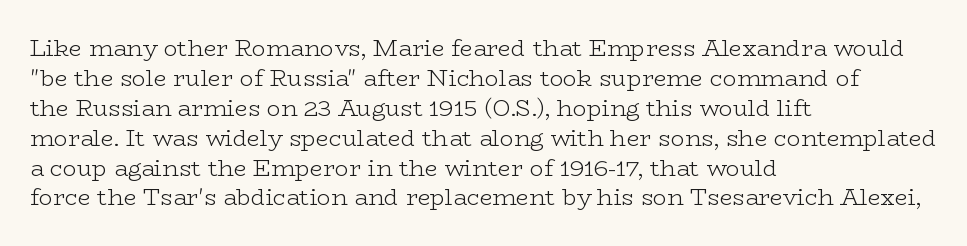
{"italic": "no", "bold": "no", "underline": "no", "align": "left", "line_spacing": "normal", "line_spacing_ratio": 1.3, "letter_spacing": "normal", "letter_spacing_em": 0.0, "glyph_px": 23}
